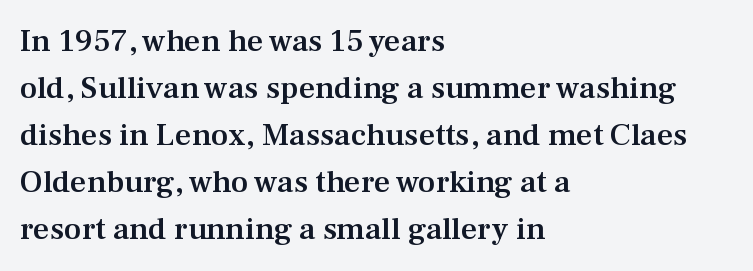
You can tell from the footed stems that serif type was used. A bare baseline throughout the passage. When letters stand straight like this, we call the style roman or upright. The letters advance in unequal steps, a hallmark of proportional type. The designer left line spacing at the default.
